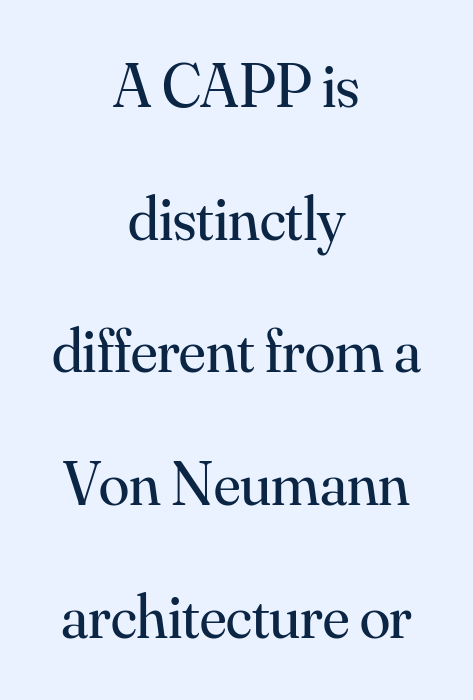
{"serif": "yes", "italic": "no", "bold": "no", "weight": "regular", "width": "normal", "stroke_contrast": "medium", "x_height": "small", "monospaced": "no", "underline": "no", "align": "center", "line_spacing": "loose", "line_spacing_ratio": 2.14, "letter_spacing": "normal", "letter_spacing_em": 0.0, "glyph_px": 62}
